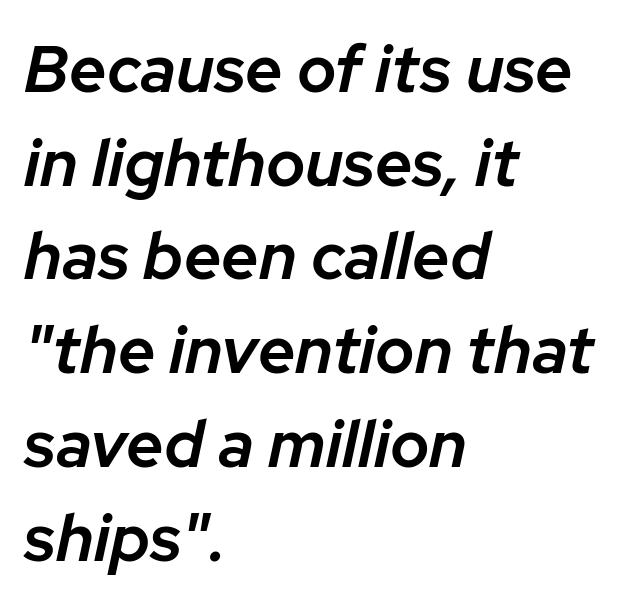
{"italic": "yes", "lean": "right", "slant_degrees": 12, "bold": "semi", "weight": "semibold", "width": "normal", "stroke_contrast": "low", "x_height": "medium", "monospaced": "no", "underline": "no", "align": "left", "line_spacing": "normal", "line_spacing_ratio": 1.42, "letter_spacing": "normal", "letter_spacing_em": 0.0, "glyph_px": 66}
